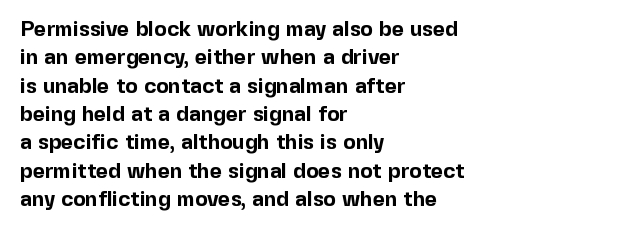
{"italic": "no", "bold": "yes", "underline": "no", "align": "left", "line_spacing": "normal", "line_spacing_ratio": 1.35, "letter_spacing": "normal", "letter_spacing_em": 0.0, "glyph_px": 21}
